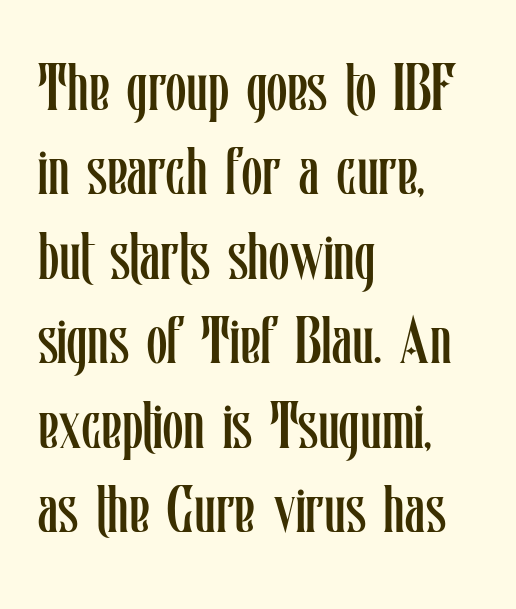
Designer's note — italics off, roman on. A quiet, ordinary-to-light weight characterises the typeface. Horizontally, the lines are justified to the leading edge only. Is this a fixed-width face? No — the glyphs have proportional, varying widths. This rendering leaves character spacing at its baseline value.
